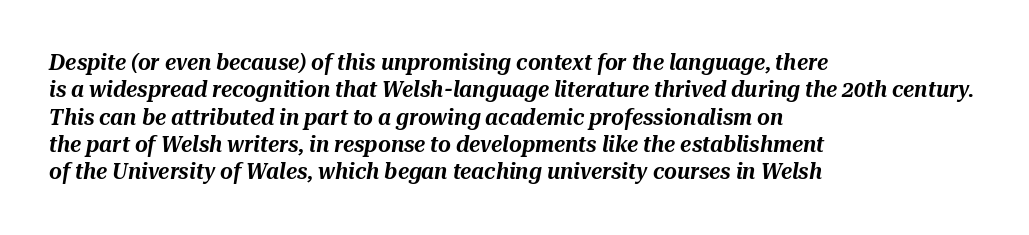
Each row of text sits above clean, open space. This sample uses plain, unmodified letter spacing. The setting favours the left margin, as ordinary paragraphs usually do. Notice how the stems are inclined rather than vertical — that's the hallmark of italics.
